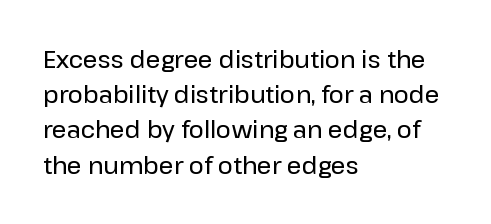
The designer left line spacing at the default. The face used here is rendered with its standard letterfit. The letters stand upright; this is a roman face. The rag falls on the right side of this text block. The words here are not underlined.
